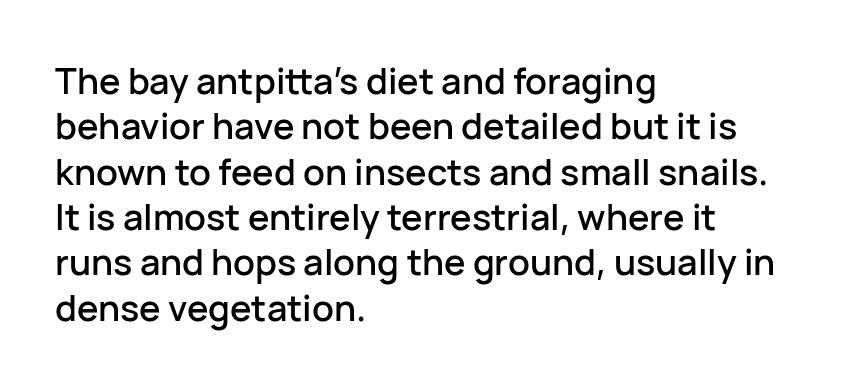
Q: Is the text italic (slanted)? A: No, it is upright.
Q: Is the typeface a serif or a sans-serif typeface? A: Sans-serif.
Q: Is the text underlined? A: No.
Q: How is the paragraph aligned? A: Left-aligned.
Q: Is the spacing between letters normal or unusually wide? A: Normal.
Q: Is the spacing between lines tight, normal or loose? A: Normal.
Q: Width (condensed, normal, or wide)? A: Normal.
Q: Stroke contrast? A: Low.
Q: x-height? A: Medium.
Q: Monospaced? A: No.
